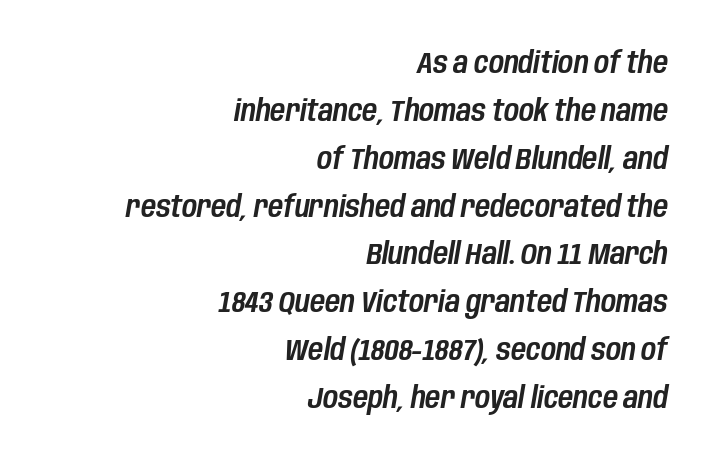
Q: Is the text italic (slanted)? A: Yes, it leans right by about 10 degrees.
Q: Is the text underlined? A: No.
Q: How is the paragraph aligned? A: Right-aligned.
Q: Is the spacing between letters normal or unusually wide? A: Normal.
Q: Is the spacing between lines tight, normal or loose? A: Normal.
Q: Width (condensed, normal, or wide)? A: Condensed.
Q: Stroke contrast? A: Low.
Q: x-height? A: Large.
Q: Monospaced? A: No.
